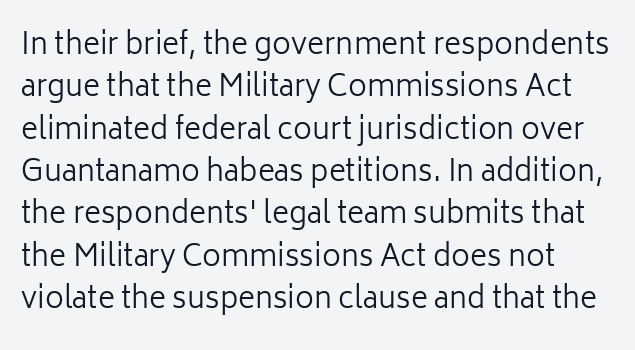
The passage shown is typed in a proportional face where columns would drift. Are there feet on the stems? There aren't — it's a sans. This rendering features lettering with no underline. Regular leading.
